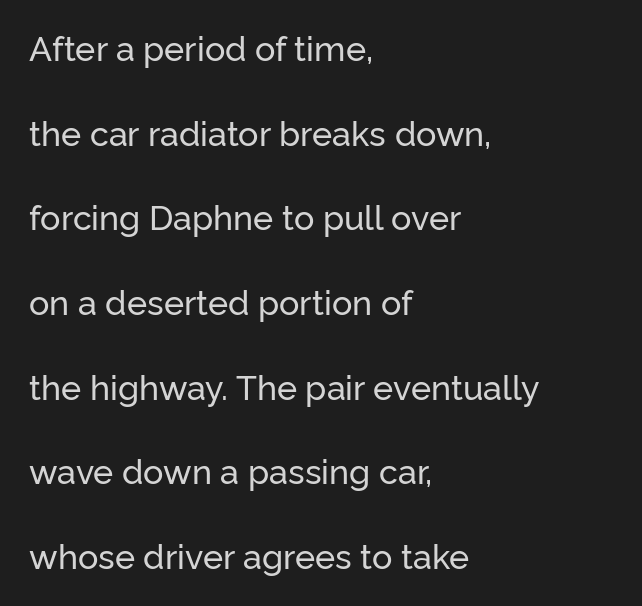
The image shows 34 px sans-serif type, upright; set left-aligned, loose line spacing (2.49x), normal letter spacing, not underlined; low stroke contrast and a medium x-height.
